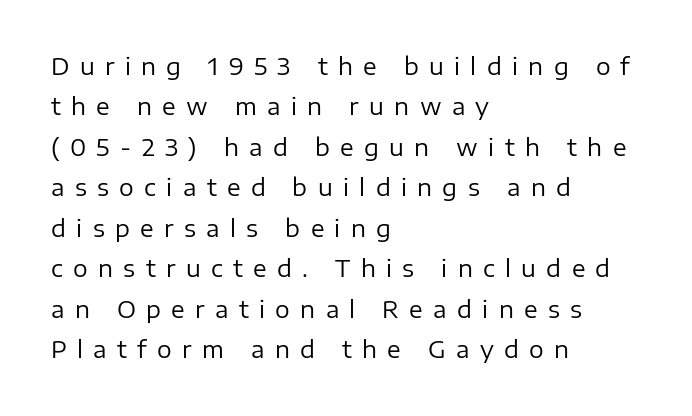
Q: Is the text bold? A: No.
Q: Is the text italic (slanted)? A: No, it is upright.
Q: Is the text underlined? A: No.
Q: How is the paragraph aligned? A: Left-aligned.
Q: Is the spacing between letters normal or unusually wide? A: Unusually wide.
